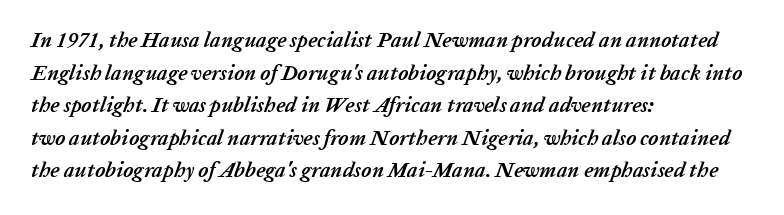
{"italic": "yes", "lean": "right", "slant_degrees": 20, "bold": "yes", "underline": "no", "align": "left", "line_spacing": "normal", "line_spacing_ratio": 1.55, "letter_spacing": "normal", "letter_spacing_em": 0.0, "glyph_px": 21}
